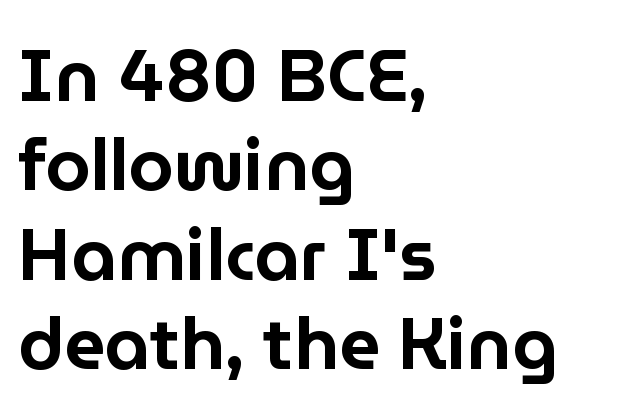
{"serif": "no", "italic": "no", "width": "normal", "stroke_contrast": "low", "x_height": "medium", "monospaced": "no", "underline": "no", "align": "left", "line_spacing_ratio": 1.24, "letter_spacing": "normal", "letter_spacing_em": 0.0, "glyph_px": 72}
